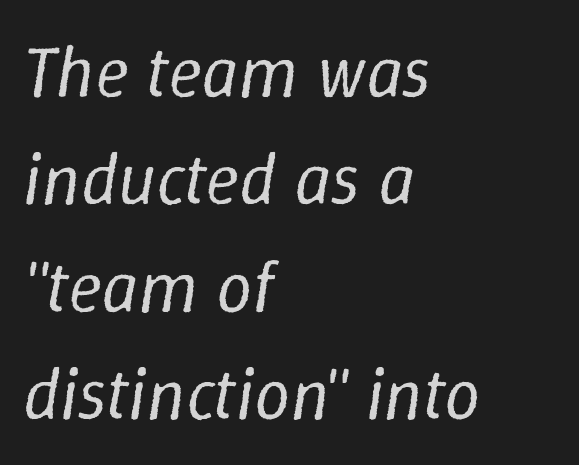
Q: Is the text bold? A: No.
Q: Is the text italic (slanted)? A: Yes, it leans right by about 9 degrees.
Q: Is the text underlined? A: No.
Q: How is the paragraph aligned? A: Left-aligned.
Q: Is the spacing between letters normal or unusually wide? A: Normal.
Q: Is the spacing between lines tight, normal or loose? A: Normal.
Q: Width (condensed, normal, or wide)? A: Normal.
Q: Stroke contrast? A: Low.
Q: x-height? A: Medium.
Q: Monospaced? A: No.
